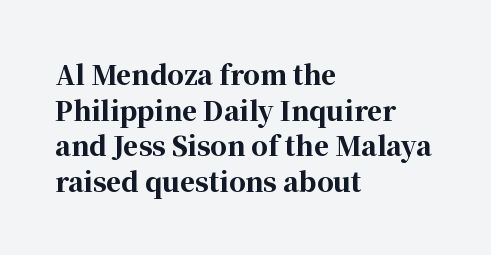
Descenders are the only things crossing below the line. Weight: bold. The tracking reads as untouched default to a designer's eye. A typesetter would mark this as roman, not italic.
